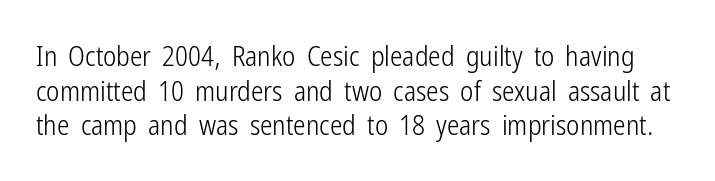
The image shows 28 px light, condensed sans-serif type, upright; set line spacing 1.24x, normal letter spacing, not underlined; low stroke contrast and a medium x-height.
